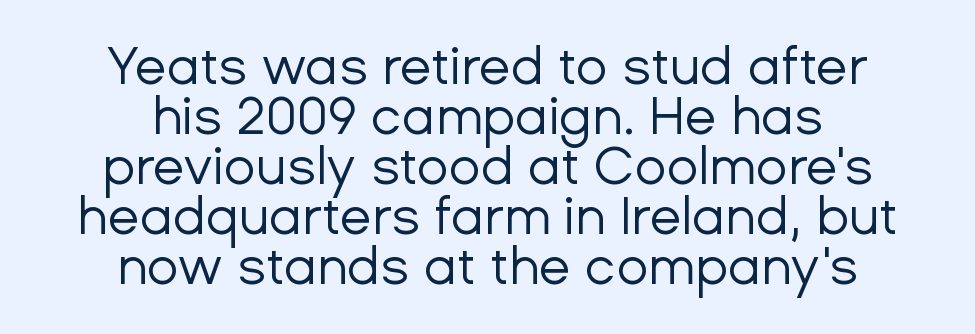
The image shows 52 px regular-weight sans-serif type, upright; set centered, tight line spacing (0.96x), normal letter spacing, not underlined; low stroke contrast and a medium x-height.
